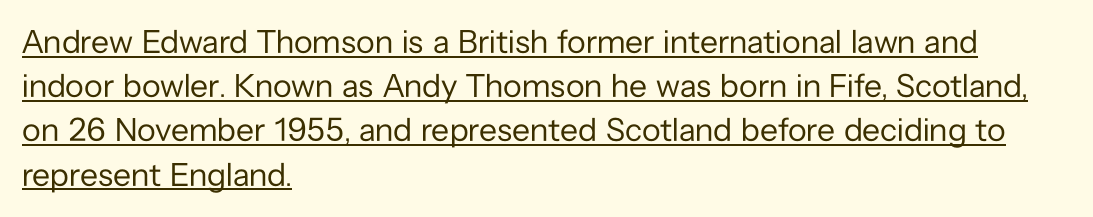
The image shows 33 px regular-weight sans-serif type, upright; set left-aligned, normal line spacing (1.34x), normal letter spacing, underlined; low stroke contrast and a medium x-height.
